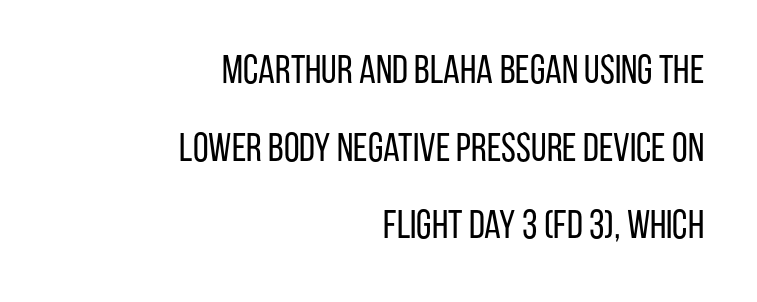
{"serif": "no", "italic": "no", "bold": "no", "weight": "regular", "width": "condensed", "stroke_contrast": "low", "x_height": "large", "monospaced": "no", "underline": "no", "align": "right", "line_spacing": "loose", "line_spacing_ratio": 1.94, "letter_spacing": "normal", "letter_spacing_em": 0.0, "glyph_px": 40}
